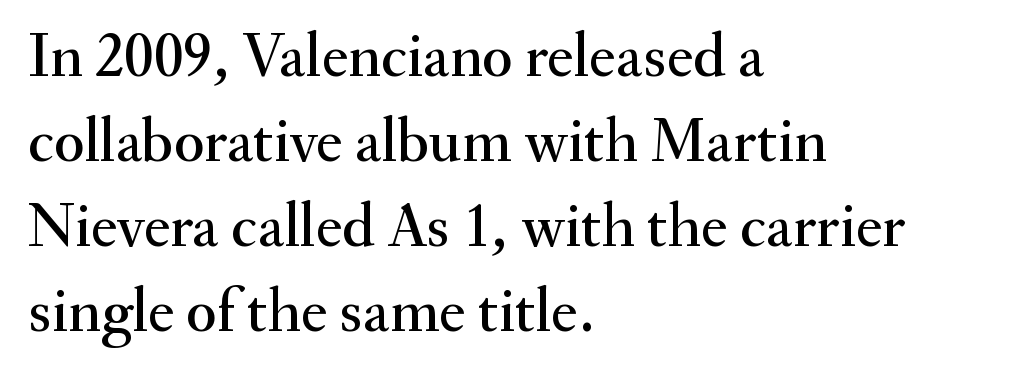
Short note: letters normally spaced. Is there any slant? The stems are plumb. The line-height multiplier appears to be the usual default. Proportional: the letters do not fall into vertical columns. Unmarked baselines from the first word to the last.
